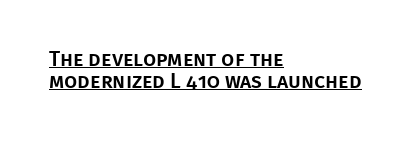
The image shows 21 px text type, upright; set left-aligned, tight line spacing (1.05x), normal letter spacing, underlined.
